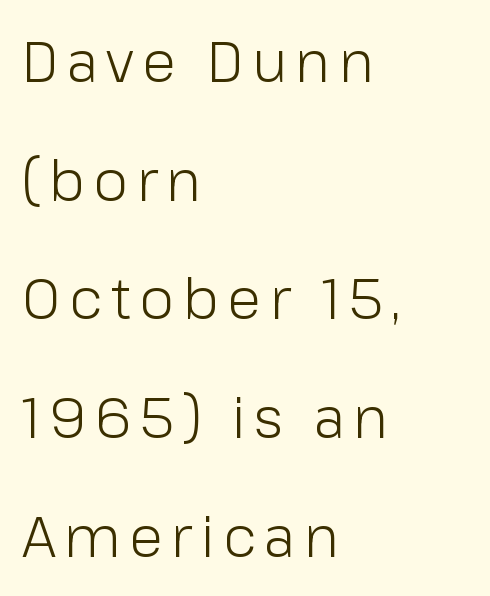
The image shows 56 px light sans-serif type, upright; set left-aligned, loose line spacing (2.12x), not underlined; low stroke contrast and a medium x-height.
